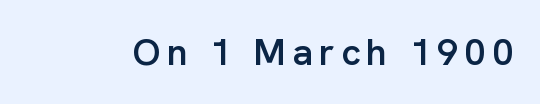
The image shows 38 px semibold sans-serif type, upright; set not underlined; low stroke contrast and a medium x-height.
